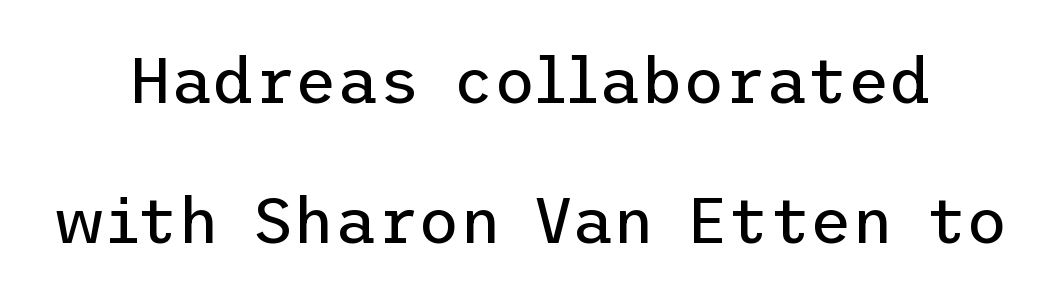
Each letter's strokes conclude bluntly, with no projecting serifs. No extra tracking has been applied to these lines. Vertical strokes here are truly vertical. The line-height multiplier appears high, well above default. Descenders hang freely into open space. The cut favours lightness, reaching ordinary text weight at its darkest.
